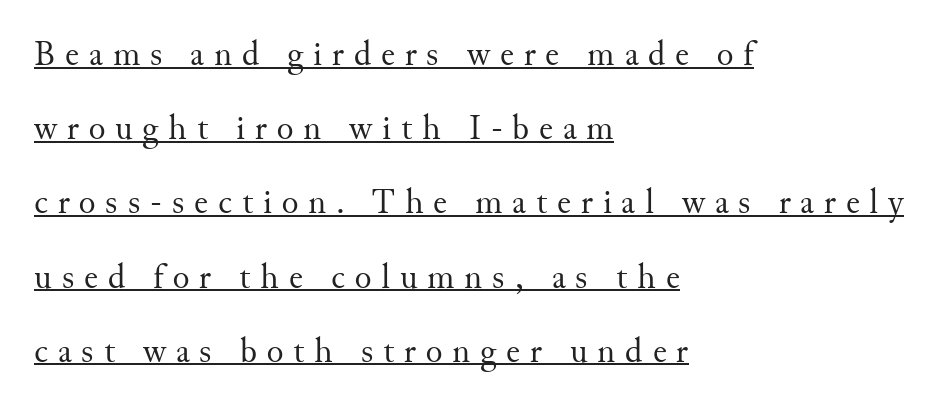
Think of a printed novel: that variable character pitch is what you see here. Yep, those are serifs on the letters. Heaviness? Minimal to ordinary, like unemphasized prose. The vertical gap from one line to the next is large.
